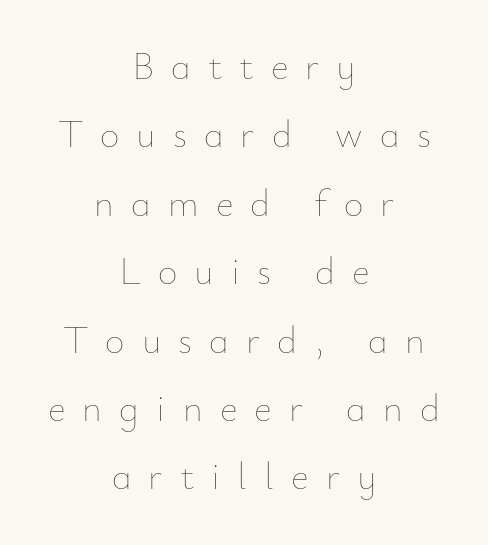
Q: Is the text bold? A: No.
Q: Is the text italic (slanted)? A: No, it is upright.
Q: Is the text underlined? A: No.
Q: How is the paragraph aligned? A: Centered.
Q: Is the spacing between letters normal or unusually wide? A: Unusually wide.
Q: Width (condensed, normal, or wide)? A: Normal.
Q: Stroke contrast? A: Low.
Q: x-height? A: Small.
Q: Monospaced? A: No.
